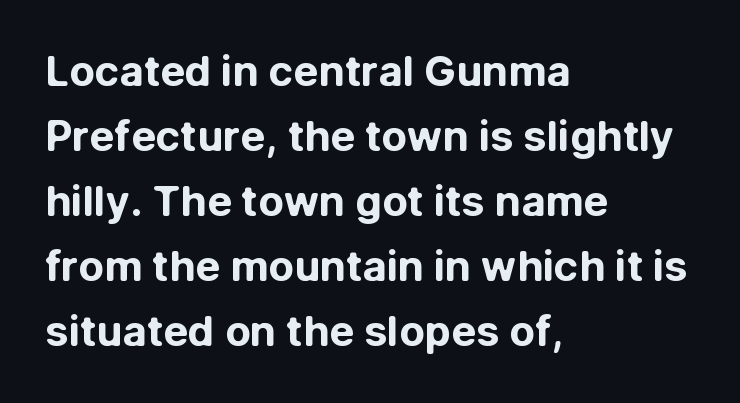
{"serif": "no", "italic": "no", "bold": "yes", "weight": "bold", "width": "normal", "stroke_contrast": "low", "x_height": "medium", "monospaced": "no", "underline": "no", "align": "left", "line_spacing": "normal", "line_spacing_ratio": 1.55, "letter_spacing": "normal", "letter_spacing_em": 0.0, "glyph_px": 42}
